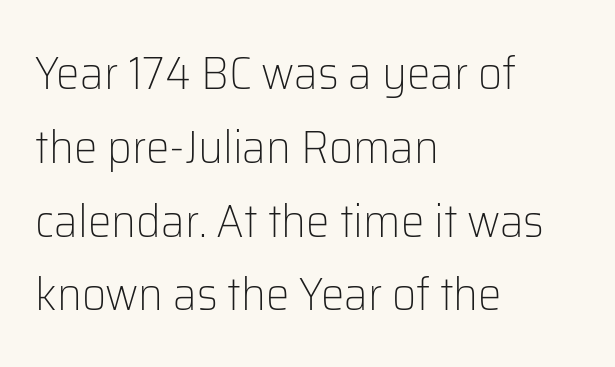
{"serif": "no", "italic": "no", "bold": "no", "weight": "light", "width": "normal", "stroke_contrast": "low", "x_height": "medium", "monospaced": "no", "underline": "no", "align": "left", "line_spacing": "normal", "line_spacing_ratio": 1.57, "letter_spacing": "normal", "letter_spacing_em": 0.0, "glyph_px": 47}
